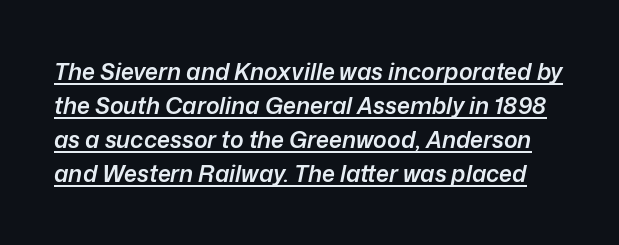
{"italic": "yes", "lean": "right", "slant_degrees": 12, "bold": "semi", "underline": "yes", "line_spacing": "normal", "line_spacing_ratio": 1.48, "letter_spacing": "normal", "letter_spacing_em": 0.0, "glyph_px": 23}
